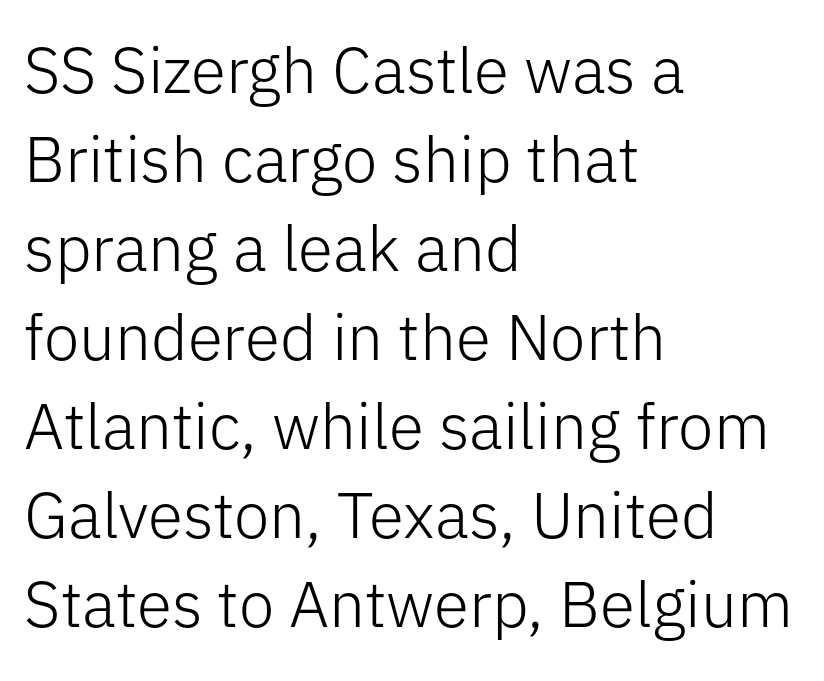
The letters carry no serifs — their stems end cleanly without finishing strokes. The strip under each line holds only bare page. Visually the block forms a straight wall on the left and a jagged coastline on the right. Heft: none added — not bold.
